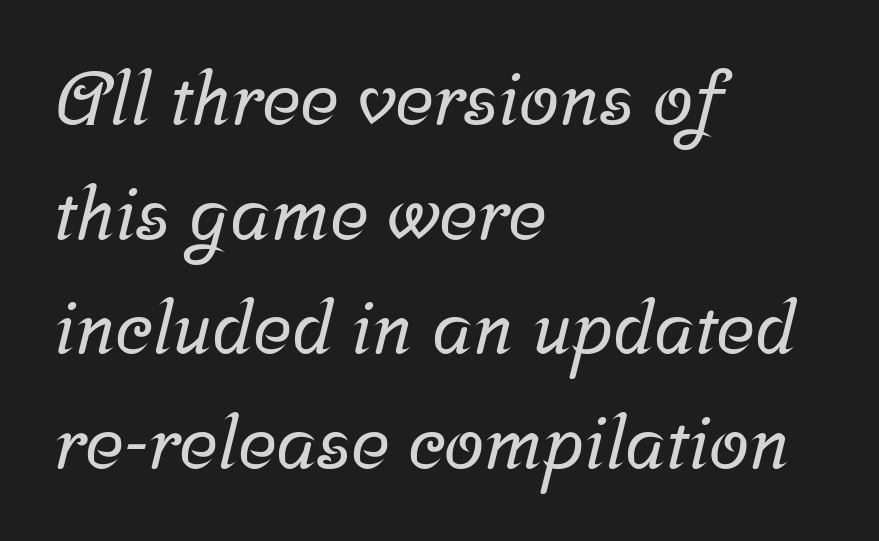
{"width": "normal", "stroke_contrast": "low", "x_height": "medium", "monospaced": "no", "underline": "no", "align": "left", "line_spacing": "normal", "line_spacing_ratio": 1.57, "letter_spacing": "normal", "letter_spacing_em": 0.0, "glyph_px": 73}
